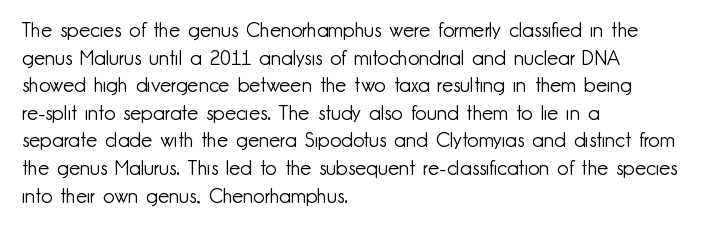
{"italic": "no", "bold": "no", "underline": "no", "align": "left", "line_spacing": "normal", "line_spacing_ratio": 1.38, "letter_spacing": "normal", "letter_spacing_em": 0.0, "glyph_px": 20}
